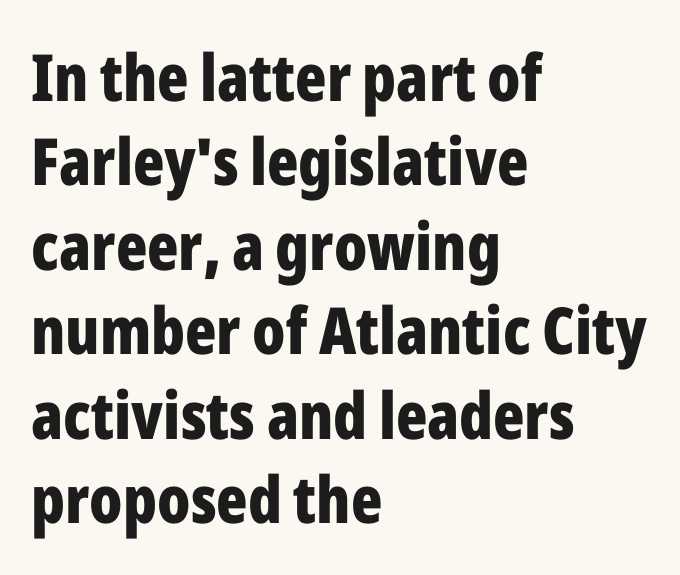
{"serif": "no", "italic": "no", "bold": "yes", "weight": "bold", "width": "condensed", "stroke_contrast": "low", "x_height": "medium", "monospaced": "no", "underline": "no", "align": "left", "line_spacing": "normal", "line_spacing_ratio": 1.3, "letter_spacing": "normal", "letter_spacing_em": 0.0, "glyph_px": 65}
